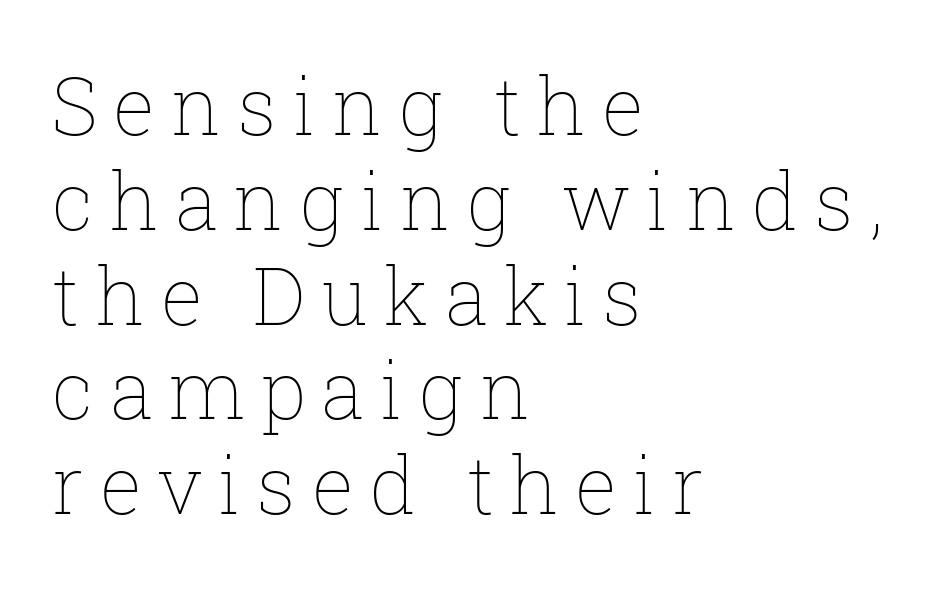
{"italic": "no", "bold": "no", "weight": "thin", "width": "normal", "stroke_contrast": "low", "x_height": "medium", "monospaced": "no", "underline": "no", "align": "left", "line_spacing_ratio": 1.2, "letter_spacing": "wide", "letter_spacing_em": 0.2, "glyph_px": 79}
